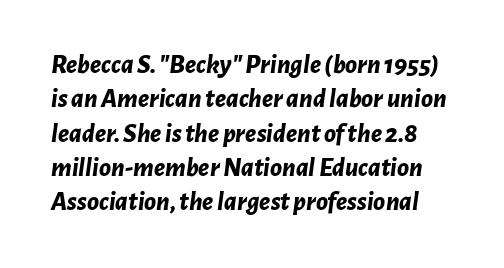
Q: Is the text bold? A: Yes.
Q: Is the text italic (slanted)? A: Yes, it leans right by about 7 degrees.
Q: Is the text underlined? A: No.
Q: Is the spacing between letters normal or unusually wide? A: Normal.
Q: Is the spacing between lines tight, normal or loose? A: Normal.
